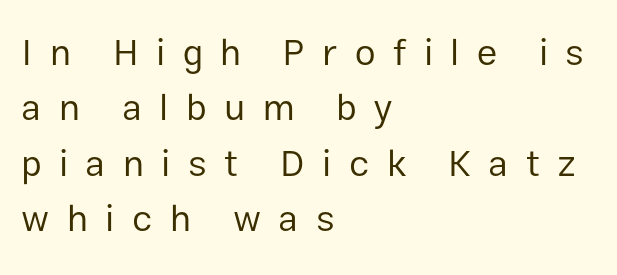
The image shows 37 px regular-weight sans-serif type, upright; set left-aligned, normal line spacing (1.5x), unusually wide letter spacing (+0.47 em), not underlined; low stroke contrast and a medium x-height.
